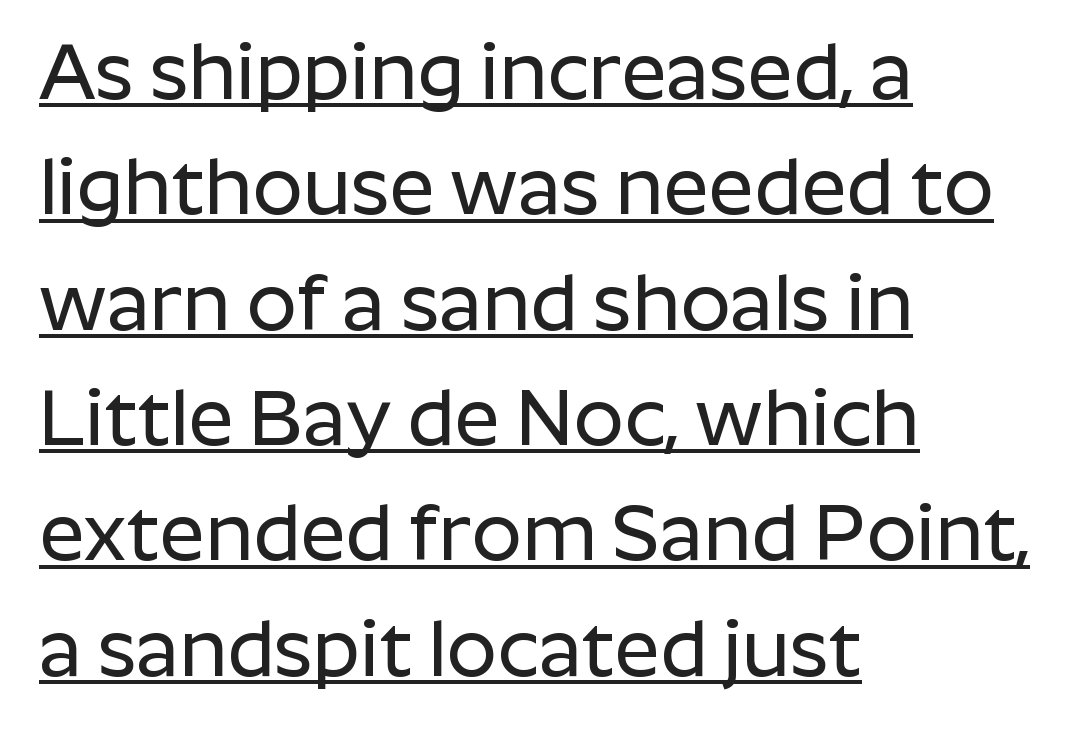
{"serif": "no", "italic": "no", "width": "normal", "stroke_contrast": "low", "x_height": "medium", "monospaced": "no", "underline": "yes", "align": "left", "line_spacing": "normal", "line_spacing_ratio": 1.46, "letter_spacing": "normal", "letter_spacing_em": 0.0, "glyph_px": 79}
